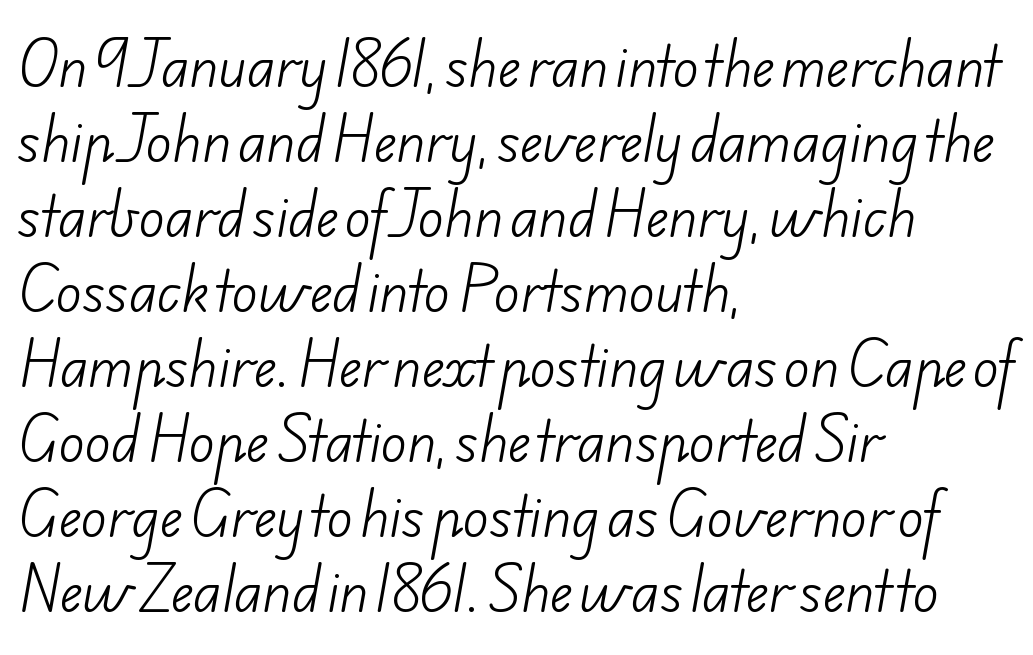
Q: Is the text bold? A: No.
Q: Is the typeface a serif or a sans-serif typeface? A: Sans-serif.
Q: Is the text underlined? A: No.
Q: How is the paragraph aligned? A: Left-aligned.
Q: Is the spacing between letters normal or unusually wide? A: Normal.
Q: Is the spacing between lines tight, normal or loose? A: Normal.
Q: Width (condensed, normal, or wide)? A: Normal.
Q: Stroke contrast? A: Low.
Q: x-height? A: Small.
Q: Monospaced? A: No.
